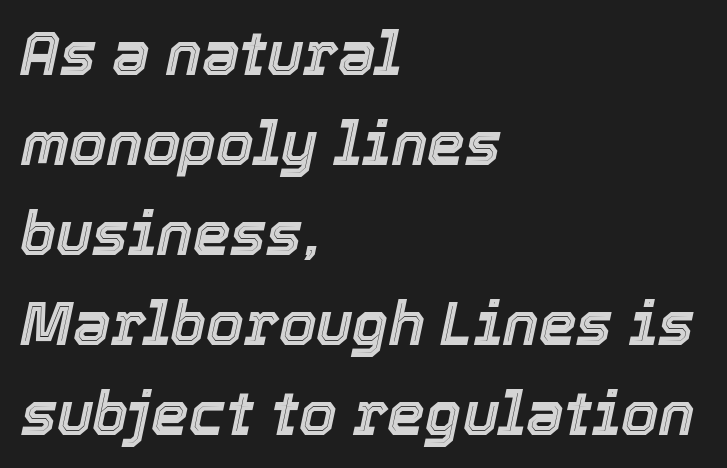
Q: Is the text italic (slanted)? A: Yes, it leans right by about 12 degrees.
Q: Is the text underlined? A: No.
Q: How is the paragraph aligned? A: Left-aligned.
Q: Is the spacing between letters normal or unusually wide? A: Normal.
Q: Is the spacing between lines tight, normal or loose? A: Normal.
Q: Width (condensed, normal, or wide)? A: Normal.
Q: x-height? A: Medium.
Q: Monospaced? A: No.
